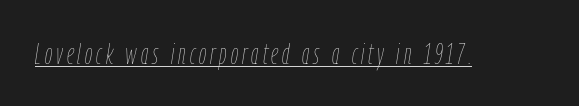
Compared with ordinary roman type, these characters are visibly tilted. Vertical stems look standard width or narrower in stroke. What decoration does the sample have? An underline. Note the varied advance widths — an 'i' is clearly narrower than an 'm'.
